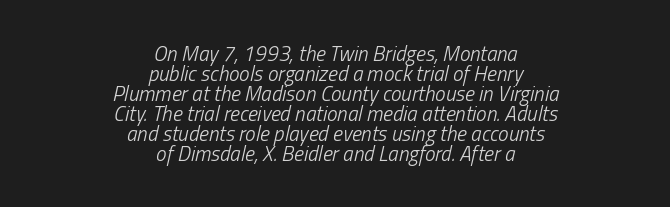
No letter is thick-stroked: the sample isn't bold. The face used here has a pronounced slope to its letters. If you folded the block vertically in half, each line would mirror itself in length. Only glyphs here, with clear space below each row.
